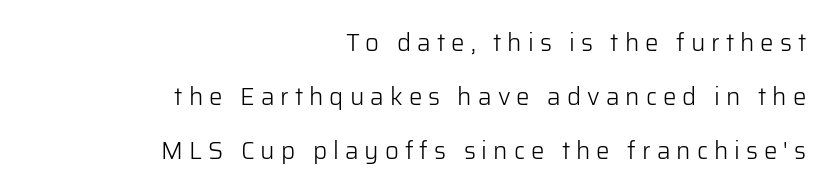
The image shows 24 px text type, upright; set right-aligned, loose line spacing (2.26x), unusually wide letter spacing (+0.25 em), not underlined.
